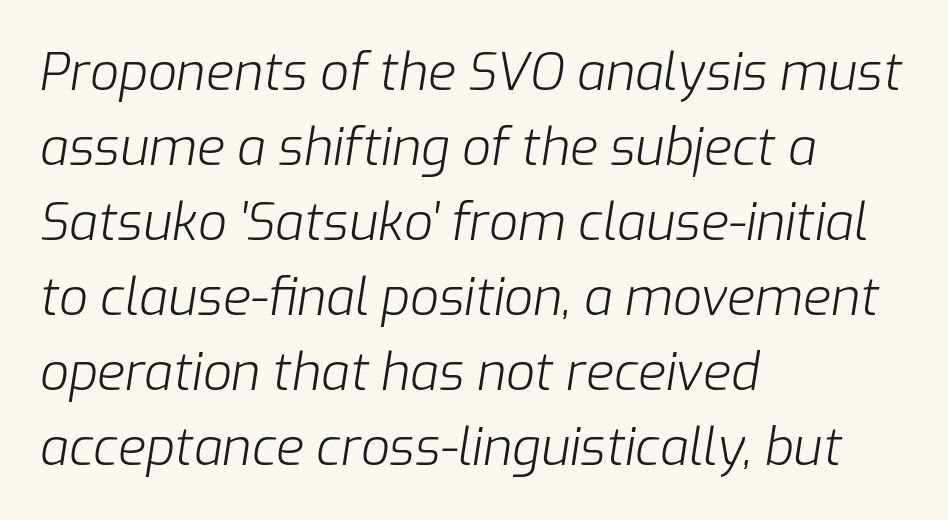
Baseline-to-baseline distance is the conventional proportion of letter height. No word sits above an underline. Is the type slanted? Yes — the strokes lean at a clear angle. This reads as an unemphasized weight, regular at the heaviest. The horizontal fit of the characters is conventional and even.
